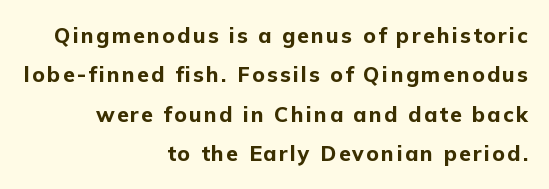
{"italic": "no", "bold": "yes", "underline": "no", "align": "right", "line_spacing_ratio": 1.88, "glyph_px": 21}
